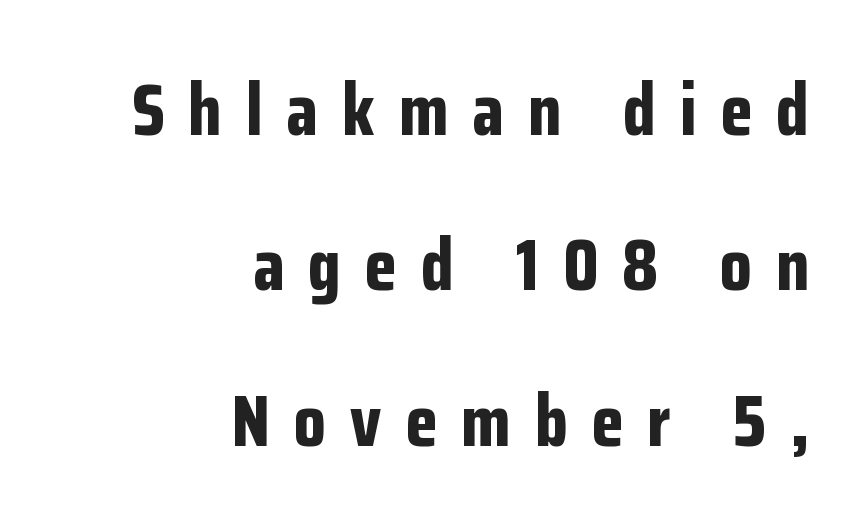
The image shows 73 px bold, condensed sans-serif type, upright; set right-aligned, loose line spacing (2.13x), unusually wide letter spacing (+0.33 em), not underlined; low stroke contrast and a medium x-height.
